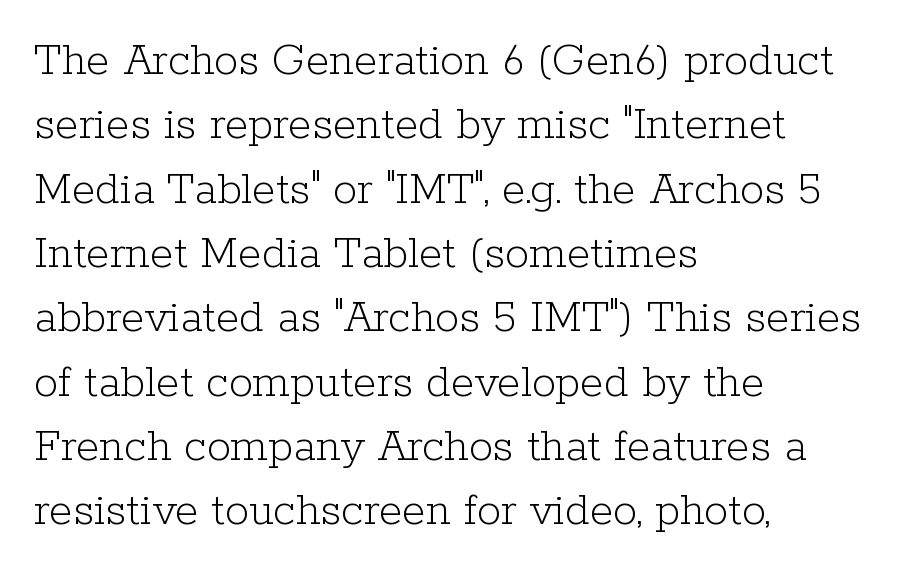
{"serif": "yes", "italic": "no", "bold": "no", "weight": "light", "width": "normal", "stroke_contrast": "low", "x_height": "medium", "monospaced": "no", "underline": "no", "align": "left", "line_spacing": "normal", "line_spacing_ratio": 1.34, "letter_spacing": "normal", "letter_spacing_em": 0.0, "glyph_px": 48}
